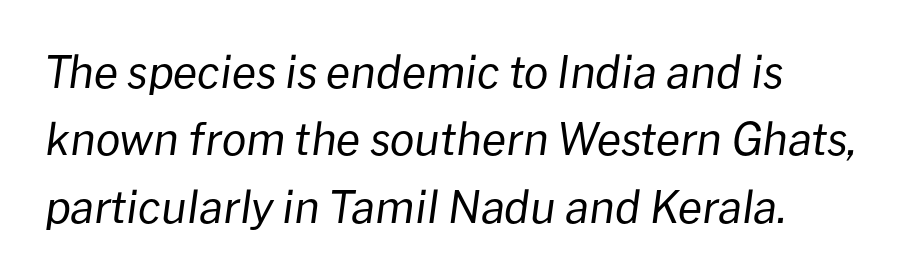
Heft: none added — not bold. A typesetter would call this proportional, since set widths differ per character. Caption: multi-line text, flush left, ragged right. Honestly, the row spacing looks completely unremarkable. Spacing between characters is what you'd get straight out of the box.
